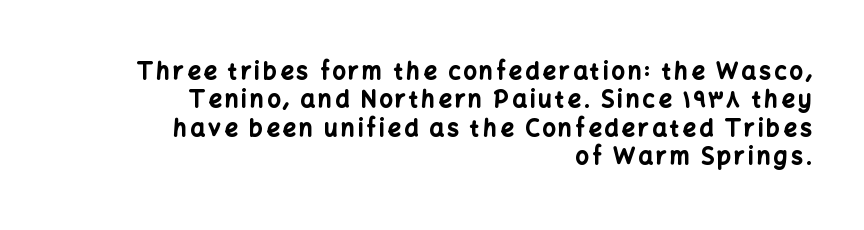
The image shows 23 px bold type, upright; set right-aligned, line spacing 1.23x, not underlined.
